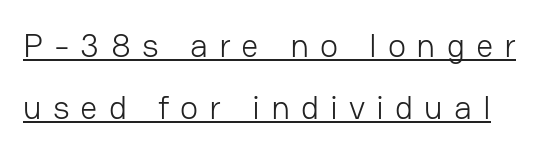
Somebody hit Ctrl+U on this one — the words are underlined. Each letter's strokes conclude bluntly, with no projecting serifs. Do the letters lean? They stand straight. These lines are rendered in a variable-pitch font. Bold? No — there's no thickening of the strokes. Display-style spreading of the glyphs; the letterfit is very open.
